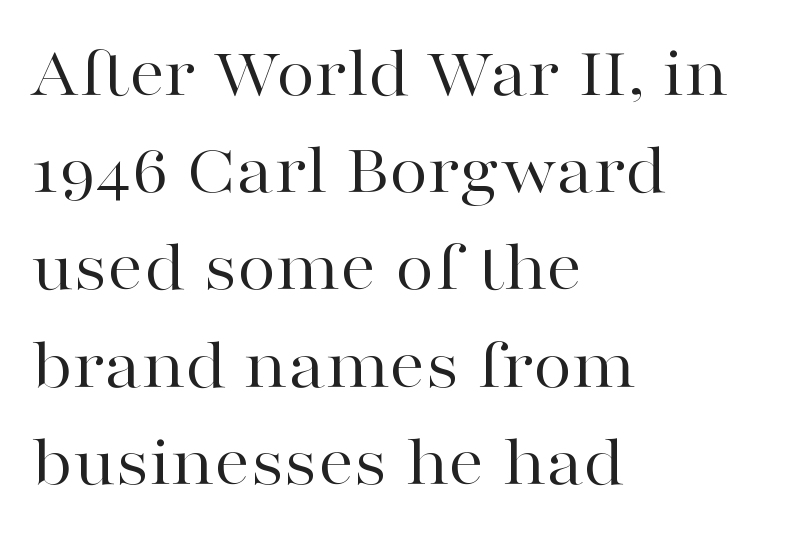
The image shows 72 px regular-weight, wide serif type, upright; set left-aligned, normal line spacing (1.35x), normal letter spacing, not underlined; high stroke contrast and a medium x-height.
